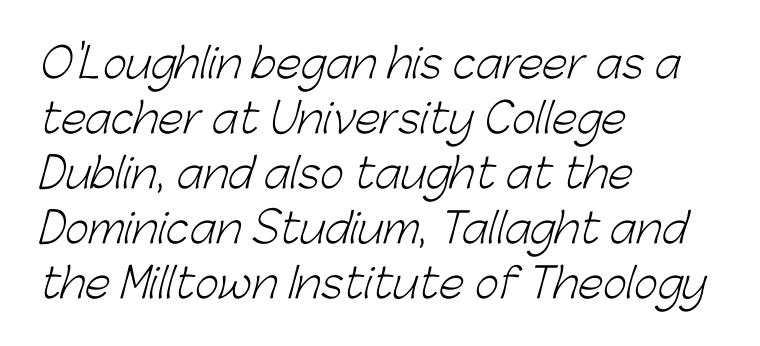
The image shows 41 px light sans-serif type; set left-aligned, normal line spacing (1.34x), normal letter spacing, not underlined; low stroke contrast and a medium x-height.
